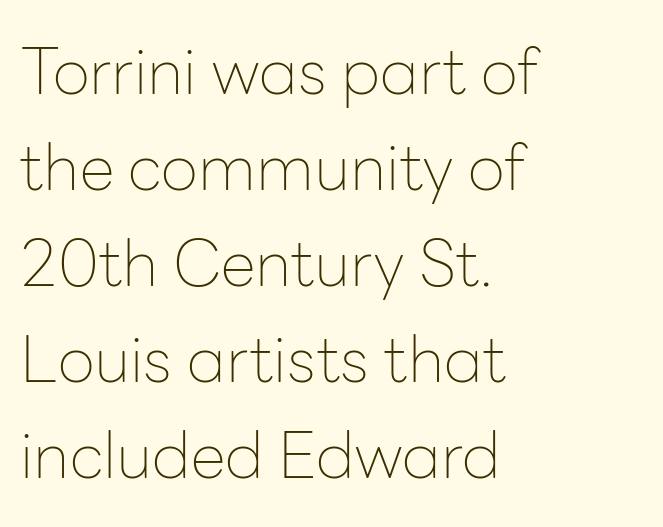
Q: Is the text bold? A: No.
Q: Is the text italic (slanted)? A: No, it is upright.
Q: Is the typeface a serif or a sans-serif typeface? A: Sans-serif.
Q: Is the text underlined? A: No.
Q: How is the paragraph aligned? A: Left-aligned.
Q: Is the spacing between letters normal or unusually wide? A: Normal.
Q: Is the spacing between lines tight, normal or loose? A: Normal.
Q: Width (condensed, normal, or wide)? A: Normal.
Q: Stroke contrast? A: Low.
Q: x-height? A: Medium.
Q: Monospaced? A: No.
